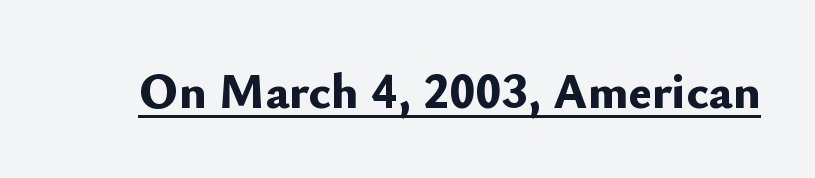
{"serif": "no", "italic": "no", "bold": "yes", "weight": "bold", "width": "normal", "stroke_contrast": "low", "x_height": "small", "monospaced": "no", "underline": "yes", "letter_spacing": "normal", "letter_spacing_em": 0.0, "glyph_px": 50}
